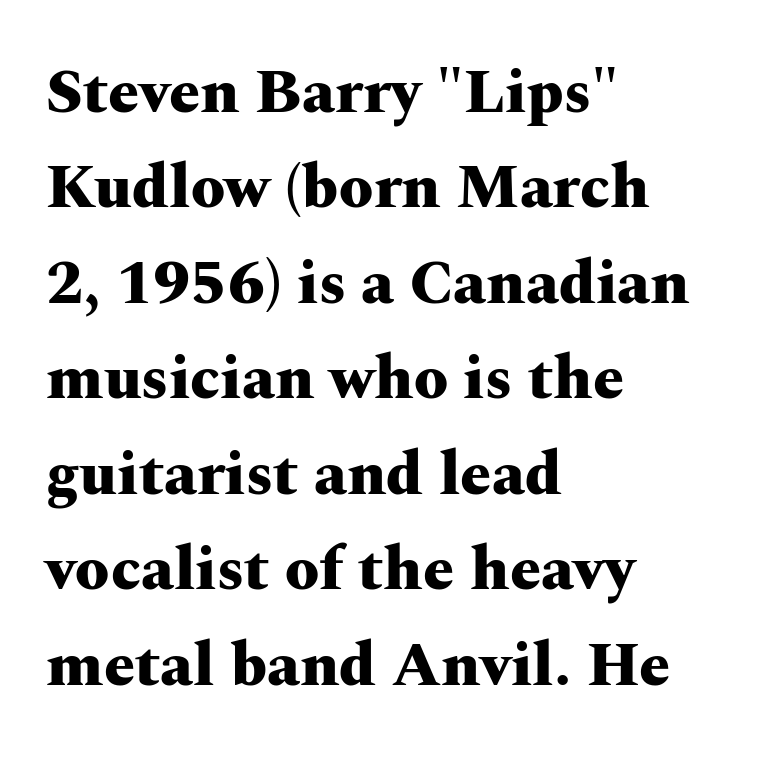
{"serif": "yes", "italic": "no", "bold": "yes", "weight": "heavy", "width": "wide", "stroke_contrast": "medium", "x_height": "medium", "monospaced": "no", "underline": "no", "align": "left", "line_spacing": "normal", "line_spacing_ratio": 1.54, "letter_spacing": "normal", "letter_spacing_em": 0.0, "glyph_px": 62}
